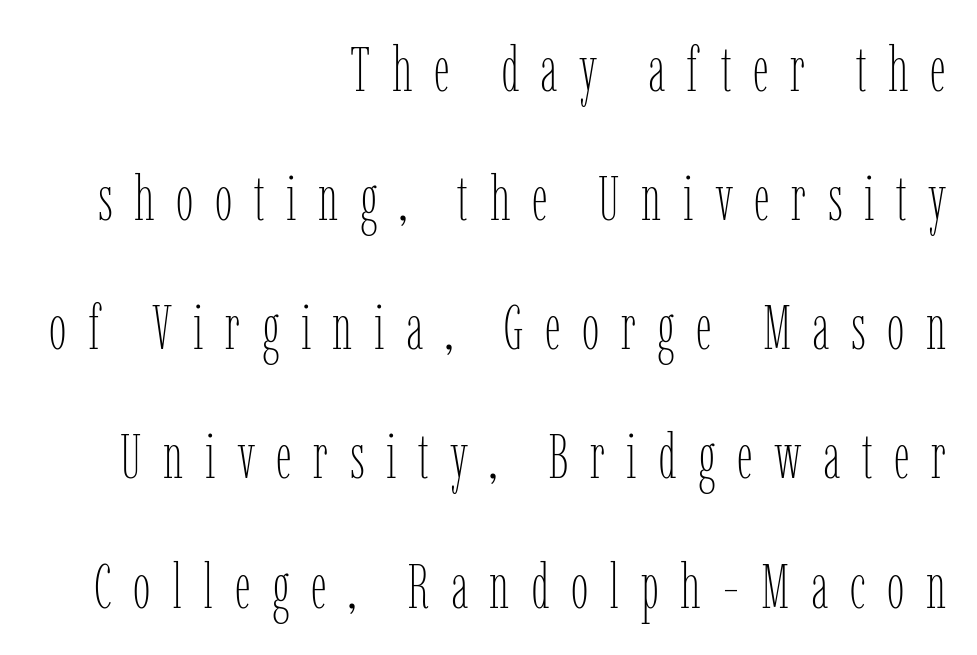
The image shows 63 px thin, condensed type, upright; set right-aligned, loose line spacing (2.05x), unusually wide letter spacing (+0.34 em), not underlined; low stroke contrast and a medium x-height.
